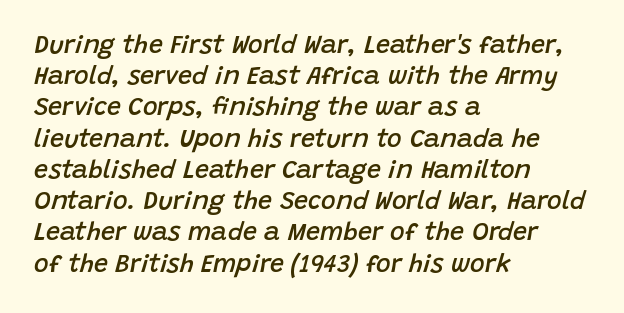
{"italic": "yes", "lean": "right", "slant_degrees": 15, "bold": "semi", "underline": "no", "align": "left", "line_spacing": "normal", "line_spacing_ratio": 1.25, "letter_spacing": "normal", "letter_spacing_em": 0.0, "glyph_px": 25}
